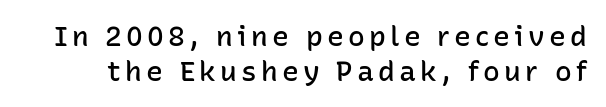
Looks like regular typesetting: each glyph gets only the width it needs. Caption: semibold face, moderately heavy strokes. In terms of letterform style, serifs are entirely absent. Honestly, there is no underline to notice here at all. One glance says typical: line gaps are just what's usual.
